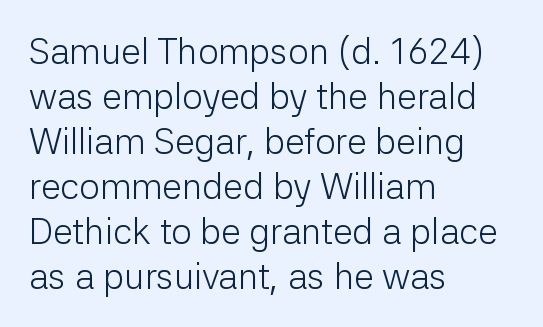
The image shows 36 px light sans-serif type, upright; set left-aligned, normal line spacing (1.25x), normal letter spacing, not underlined; low stroke contrast and a medium x-height.
